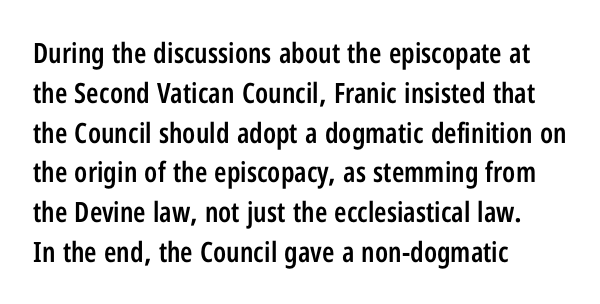
Q: Is the text bold? A: Semi-bold.
Q: Is the text italic (slanted)? A: No, it is upright.
Q: Is the typeface a serif or a sans-serif typeface? A: Sans-serif.
Q: Is the text underlined? A: No.
Q: How is the paragraph aligned? A: Left-aligned.
Q: Is the spacing between letters normal or unusually wide? A: Normal.
Q: Is the spacing between lines tight, normal or loose? A: Normal.
Q: Width (condensed, normal, or wide)? A: Condensed.
Q: Stroke contrast? A: Low.
Q: x-height? A: Medium.
Q: Monospaced? A: No.
